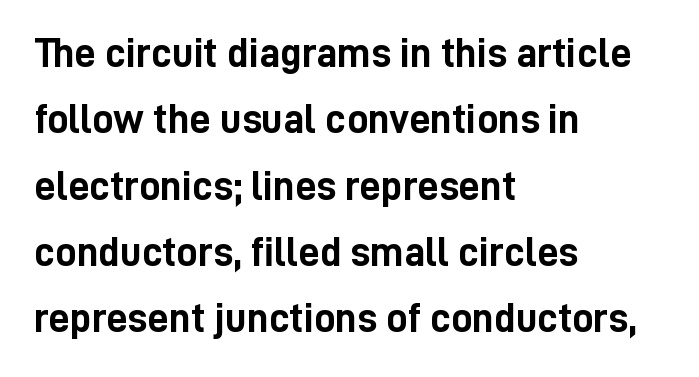
The image shows 42 px semibold, condensed sans-serif type, upright; set left-aligned, normal line spacing (1.58x), normal letter spacing, not underlined; low stroke contrast and a medium x-height.
